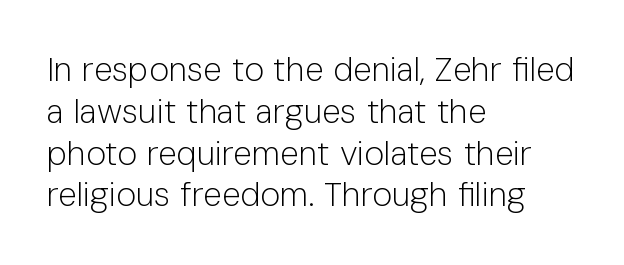
Q: Is the text bold? A: No.
Q: Is the text italic (slanted)? A: No, it is upright.
Q: Is the typeface a serif or a sans-serif typeface? A: Sans-serif.
Q: Is the text underlined? A: No.
Q: How is the paragraph aligned? A: Left-aligned.
Q: Is the spacing between letters normal or unusually wide? A: Normal.
Q: Width (condensed, normal, or wide)? A: Normal.
Q: Stroke contrast? A: Low.
Q: x-height? A: Medium.
Q: Monospaced? A: No.
